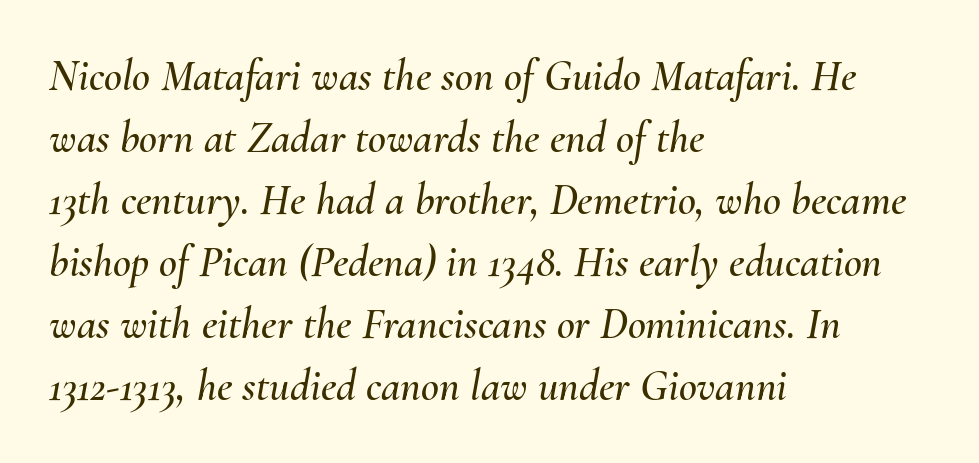
All the whitespace from short lines collects on the right. Think of a printed novel: that variable character pitch is what you see here. Horizontal bands of white between lines are of average thickness. Nothing unusual about the tracking: characters are spaced as the font intends. Italic: yes, the glyphs are oblique.
